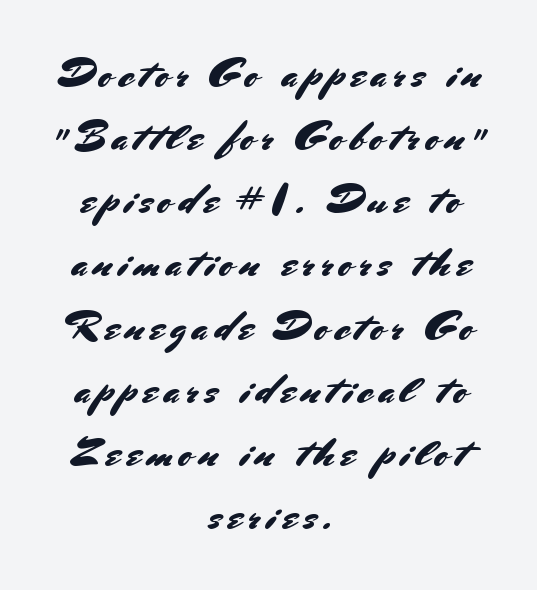
The rag falls on both sides of this text block equally. Here the designer chose a conventional face with non-uniform glyph widths. This block has exactly the height ordinary leading produces. Type style note: lacks serifs. Rule under the text: the space is simply empty.
